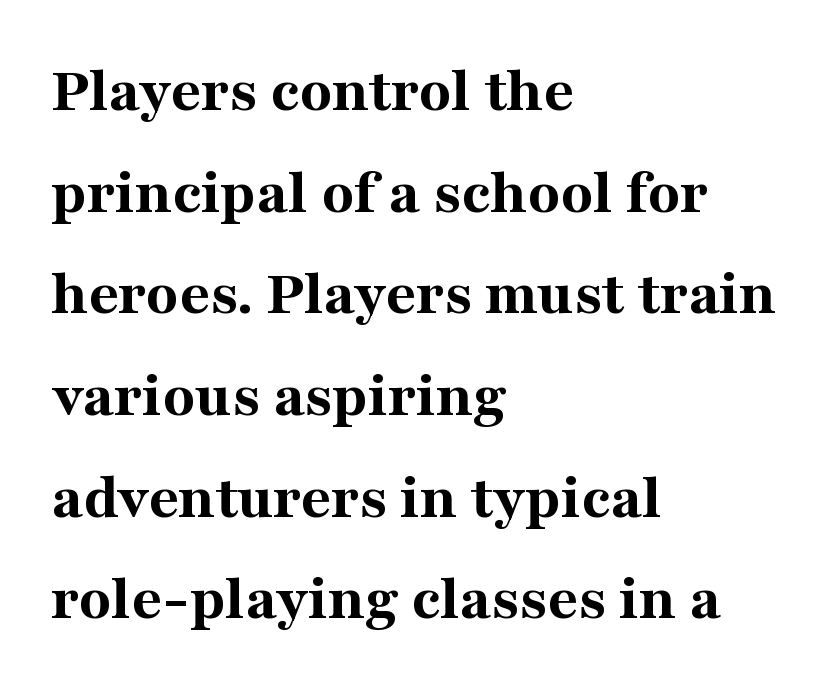
Q: Is the text bold? A: Yes.
Q: Is the text italic (slanted)? A: No, it is upright.
Q: Is the typeface a serif or a sans-serif typeface? A: Serif.
Q: Is the text underlined? A: No.
Q: How is the paragraph aligned? A: Left-aligned.
Q: Is the spacing between letters normal or unusually wide? A: Normal.
Q: Is the spacing between lines tight, normal or loose? A: Normal.
Q: Width (condensed, normal, or wide)? A: Normal.
Q: Stroke contrast? A: Medium.
Q: x-height? A: Medium.
Q: Monospaced? A: No.
